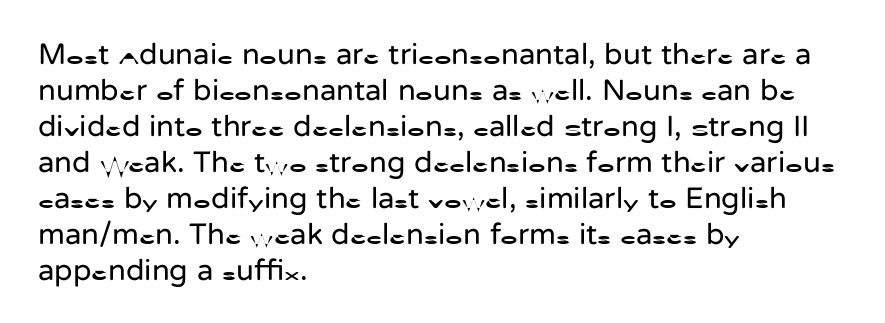
The image shows 30 px regular-weight sans-serif type, upright; set left-aligned, line spacing 1.2x, normal letter spacing, not underlined; low stroke contrast and a medium x-height.
